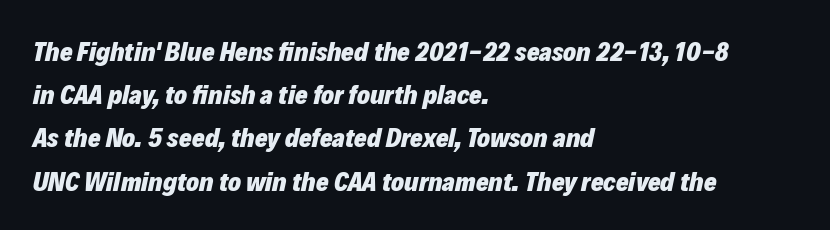
The image shows 27 px bold type, italic (leaning right); set left-aligned, normal line spacing (1.6x), normal letter spacing, not underlined.
